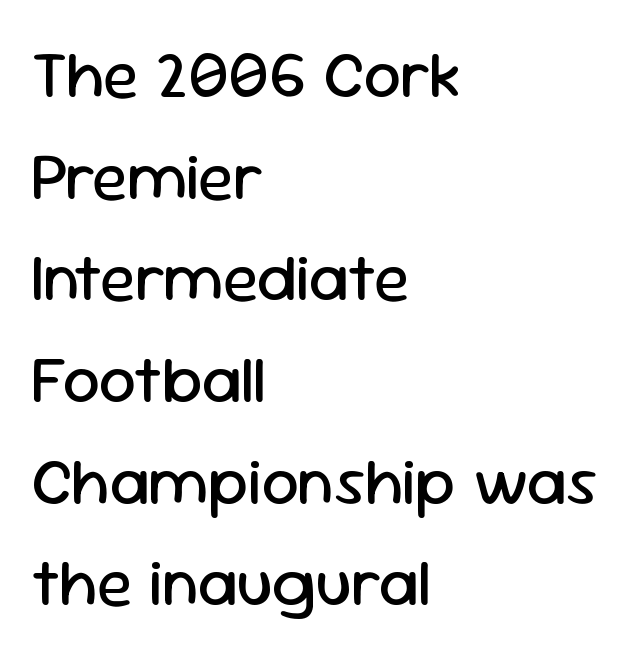
The image shows 66 px regular-weight sans-serif type, upright; set left-aligned, normal line spacing (1.54x), normal letter spacing, not underlined; low stroke contrast and a medium x-height.
